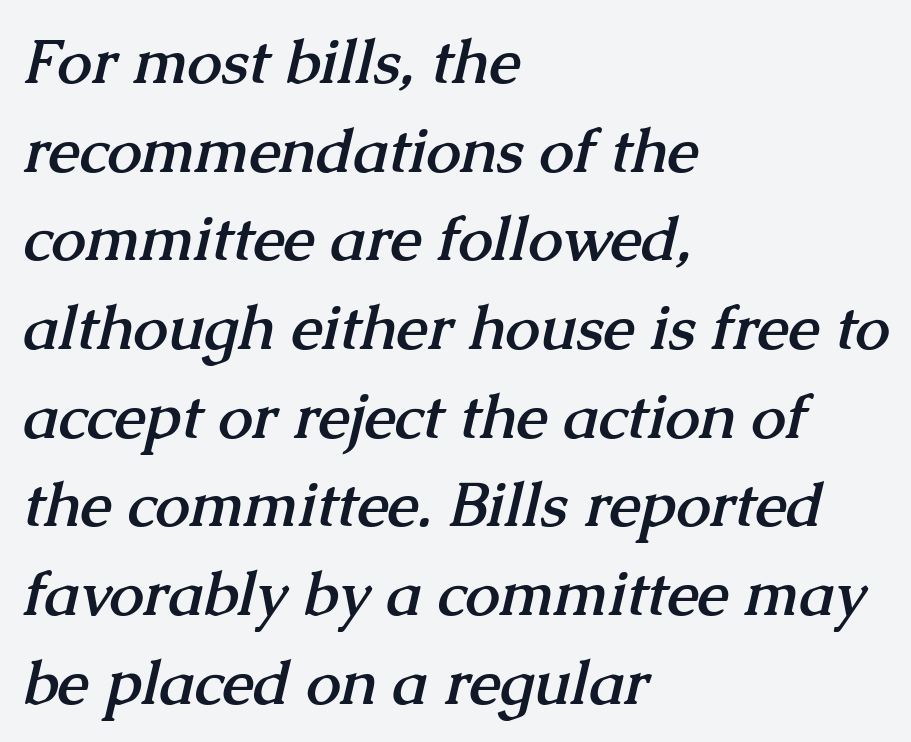
{"serif": "yes", "bold": "yes", "weight": "semibold", "width": "normal", "stroke_contrast": "medium", "x_height": "medium", "monospaced": "no", "underline": "no", "align": "left", "line_spacing": "normal", "line_spacing_ratio": 1.43, "letter_spacing": "normal", "letter_spacing_em": 0.0, "glyph_px": 62}
